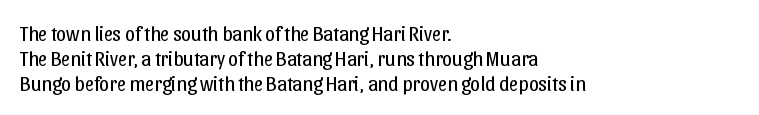
Underline: absent. These glyphs show unthickened strokes, regular width or finer. The leading is moderate, giving the passage an even texture. Upright lettering throughout.
